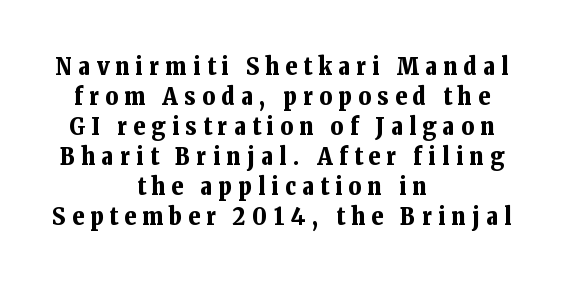
The image shows 24 px bold type, upright; set centered, normal line spacing (1.25x), unusually wide letter spacing (+0.27 em), not underlined.
